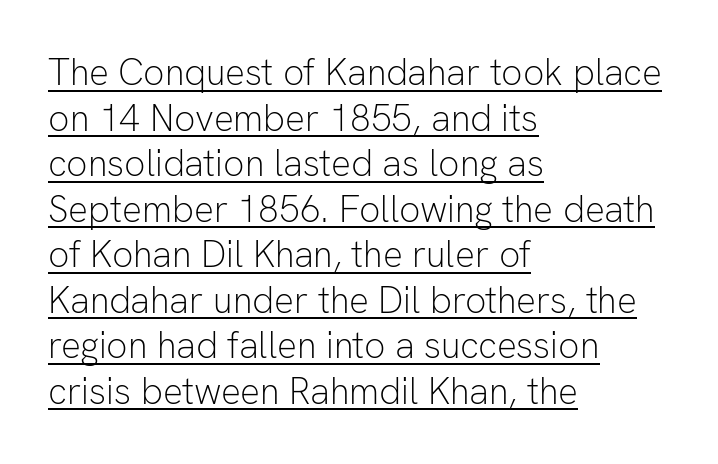
The image shows 37 px light sans-serif type, upright; set left-aligned, line spacing 1.23x, normal letter spacing, underlined; low stroke contrast and a medium x-height.
